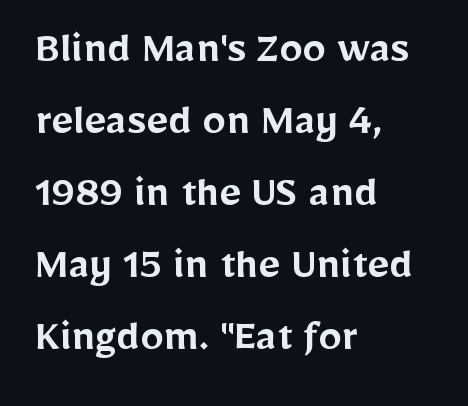
Q: Is the text bold? A: Semi-bold.
Q: Is the text italic (slanted)? A: No, it is upright.
Q: Is the typeface a serif or a sans-serif typeface? A: Sans-serif.
Q: Is the text underlined? A: No.
Q: How is the paragraph aligned? A: Left-aligned.
Q: Is the spacing between letters normal or unusually wide? A: Normal.
Q: Is the spacing between lines tight, normal or loose? A: Normal.
Q: Width (condensed, normal, or wide)? A: Normal.
Q: Stroke contrast? A: Low.
Q: x-height? A: Medium.
Q: Monospaced? A: No.
